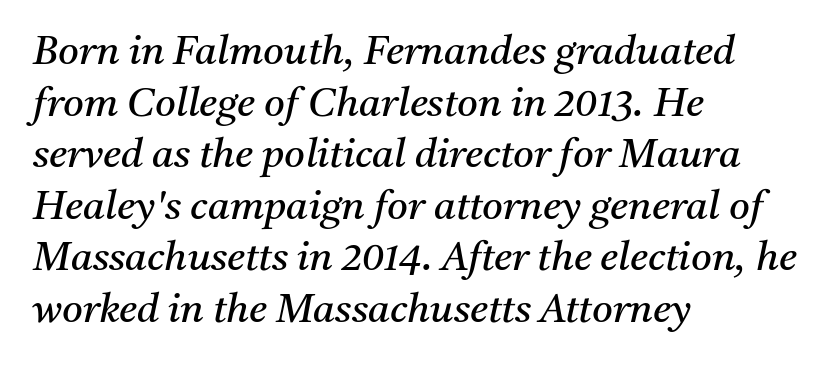
These lines sit exactly where default settings would place them. Observe the serifs anchoring each vertical stroke in this sample. Underlining? Definitely not there. The face looks like a standard text weight, possibly lighter.
